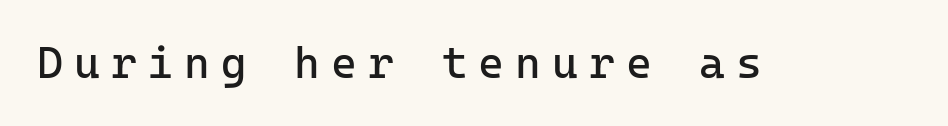
The image shows 44 px regular-weight sans-serif type, upright, monospaced; set unusually wide letter spacing (+0.25 em), not underlined; low stroke contrast and a medium x-height.
